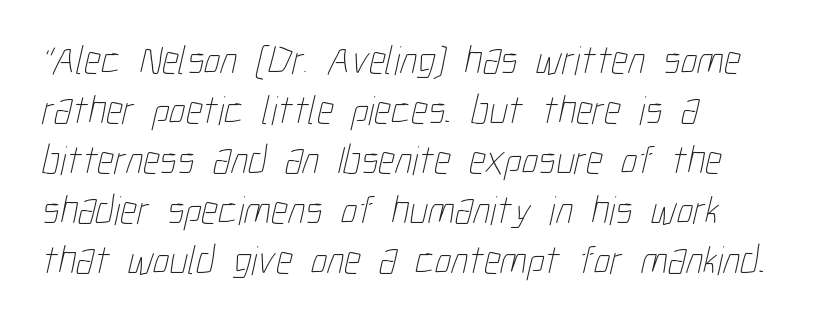
{"bold": "no", "weight": "thin", "width": "condensed", "stroke_contrast": "low", "x_height": "medium", "monospaced": "no", "underline": "no", "align": "left", "line_spacing_ratio": 1.22, "letter_spacing": "normal", "letter_spacing_em": 0.0, "glyph_px": 41}
